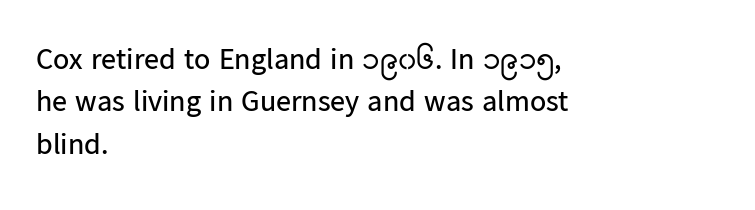
Q: Is the text bold? A: No.
Q: Is the text italic (slanted)? A: No, it is upright.
Q: Is the typeface a serif or a sans-serif typeface? A: Sans-serif.
Q: Is the text underlined? A: No.
Q: How is the paragraph aligned? A: Left-aligned.
Q: Is the spacing between letters normal or unusually wide? A: Normal.
Q: Is the spacing between lines tight, normal or loose? A: Normal.
Q: Width (condensed, normal, or wide)? A: Normal.
Q: Stroke contrast? A: Low.
Q: x-height? A: Medium.
Q: Monospaced? A: No.
